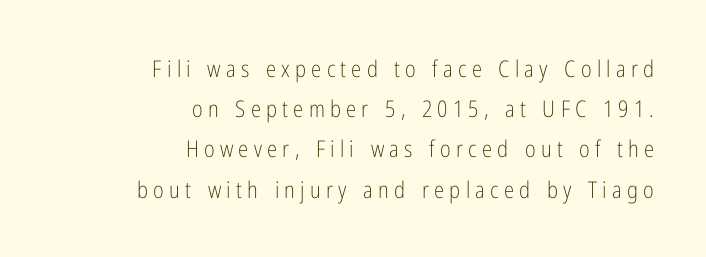
Q: Is the text bold? A: No.
Q: Is the text italic (slanted)? A: No, it is upright.
Q: Is the text underlined? A: No.
Q: How is the paragraph aligned? A: Right-aligned.
Q: Is the spacing between letters normal or unusually wide? A: Unusually wide.
